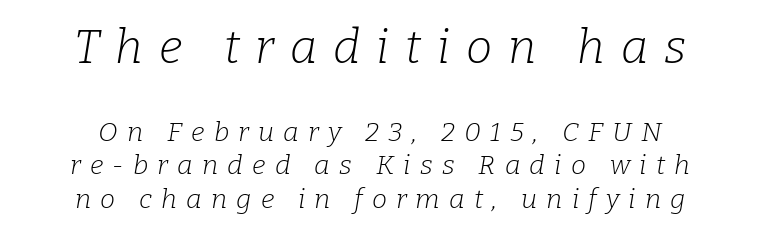
The image shows 47 px light serif type, italic (leaning right); set centered, line spacing 1.24x, unusually wide letter spacing (+0.34 em), not underlined; the first (top) block is 1.74x larger; low stroke contrast and a medium x-height.
